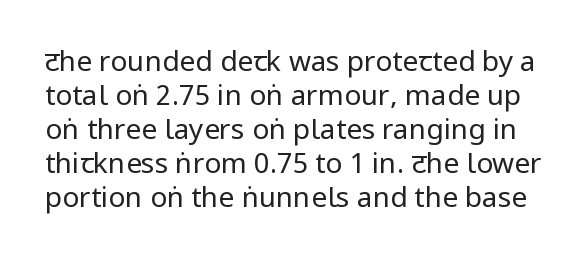
Q: Is the text bold? A: No.
Q: Is the text italic (slanted)? A: No, it is upright.
Q: Is the typeface a serif or a sans-serif typeface? A: Sans-serif.
Q: Is the text underlined? A: No.
Q: Is the spacing between letters normal or unusually wide? A: Normal.
Q: Width (condensed, normal, or wide)? A: Condensed.
Q: Stroke contrast? A: Low.
Q: x-height? A: Large.
Q: Monospaced? A: No.
